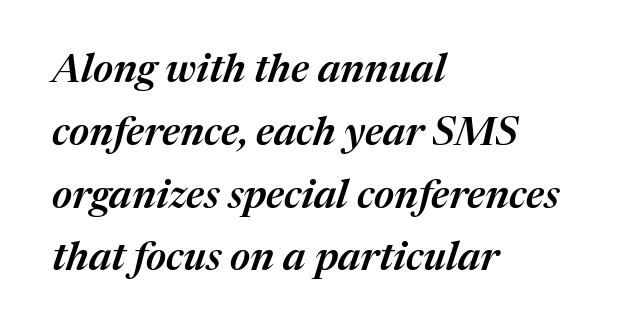
{"italic": "yes", "lean": "right", "slant_degrees": 17, "bold": "semi", "weight": "semibold", "width": "normal", "stroke_contrast": "medium", "x_height": "medium", "monospaced": "no", "underline": "no", "align": "left", "line_spacing": "normal", "line_spacing_ratio": 1.57, "letter_spacing": "normal", "letter_spacing_em": 0.0, "glyph_px": 40}
